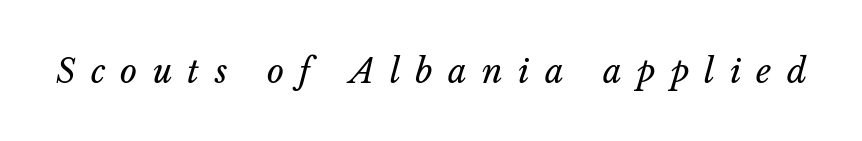
{"italic": "yes", "lean": "right", "slant_degrees": 14, "bold": "no", "weight": "regular", "width": "normal", "stroke_contrast": "low", "x_height": "medium", "monospaced": "no", "underline": "no", "letter_spacing": "wide", "letter_spacing_em": 0.46, "glyph_px": 33}
